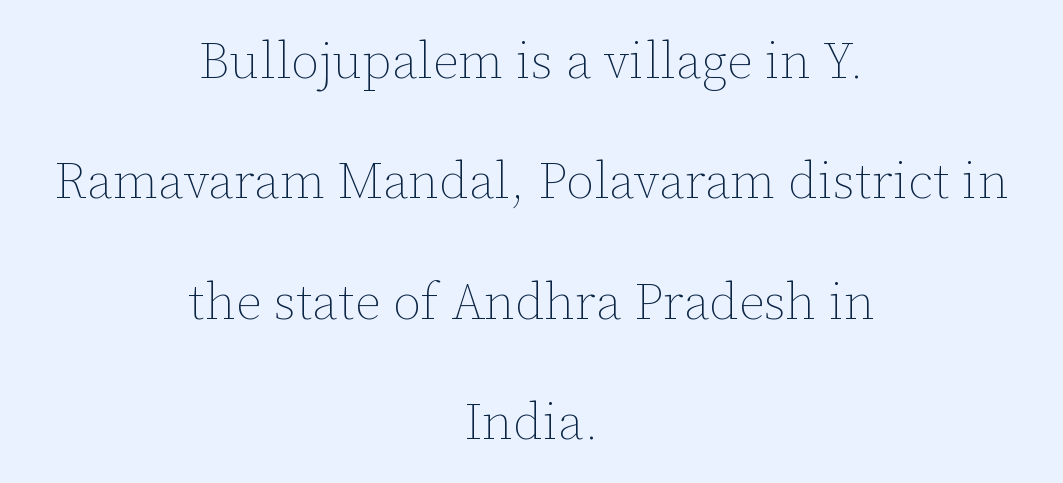
Q: Is the text bold? A: No.
Q: Is the text italic (slanted)? A: No, it is upright.
Q: Is the text underlined? A: No.
Q: How is the paragraph aligned? A: Centered.
Q: Is the spacing between letters normal or unusually wide? A: Normal.
Q: Is the spacing between lines tight, normal or loose? A: Loose.
Q: Width (condensed, normal, or wide)? A: Normal.
Q: Stroke contrast? A: Low.
Q: x-height? A: Medium.
Q: Monospaced? A: No.
